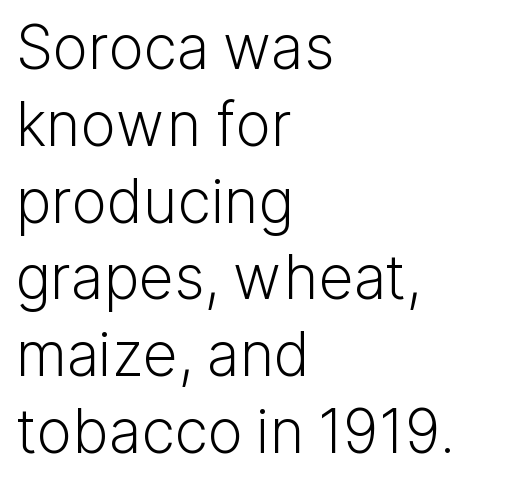
Heft: none added — not bold. Does the lettering tilt? It doesn't — this is upright. A sans-serif font was chosen for this passage. Varying glyph widths throughout — classic text-font behaviour.
